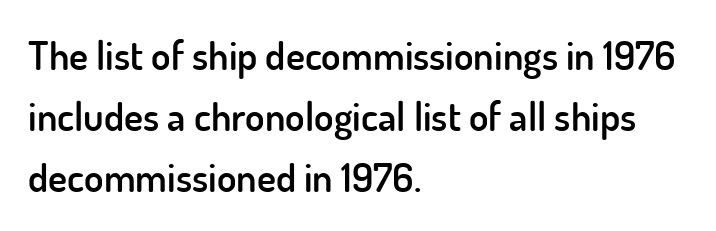
The image shows 40 px semibold sans-serif type, upright; set left-aligned, normal line spacing (1.53x), normal letter spacing, not underlined; low stroke contrast and a small x-height.
